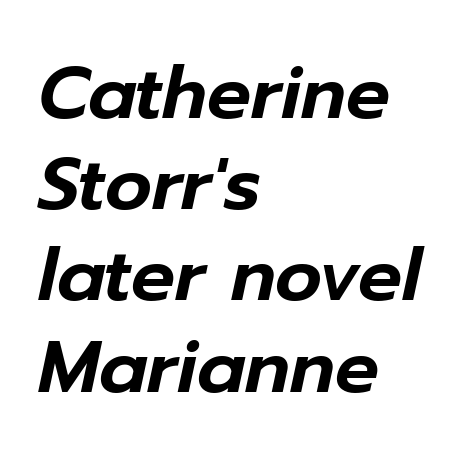
{"italic": "yes", "lean": "right", "slant_degrees": 12, "width": "normal", "stroke_contrast": "low", "x_height": "medium", "monospaced": "no", "underline": "no", "align": "left", "line_spacing": "normal", "line_spacing_ratio": 1.25, "letter_spacing": "normal", "letter_spacing_em": 0.0, "glyph_px": 73}
